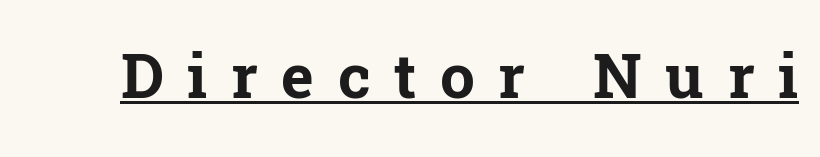
{"serif": "yes", "italic": "no", "bold": "yes", "weight": "bold", "width": "normal", "stroke_contrast": "low", "x_height": "medium", "monospaced": "no", "underline": "yes", "letter_spacing": "wide", "letter_spacing_em": 0.38, "glyph_px": 62}
